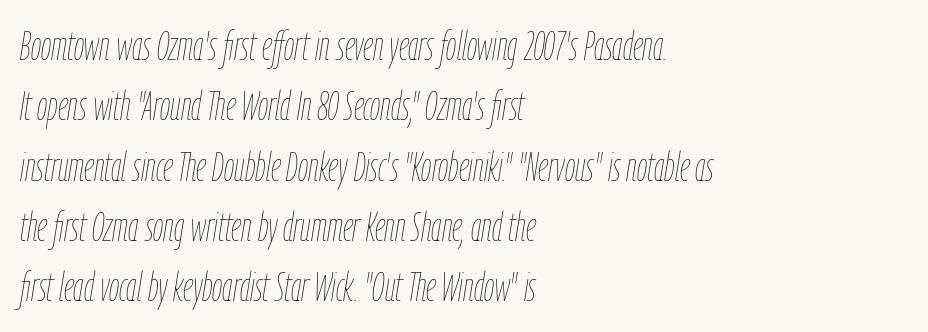
The passage is arranged the way most books set body copy — flush left. Slant detected: the letters are inclined. The horizontal fit of the characters is conventional and even. In terms of leading, this rendering sits right in the middle. The font sits on the lighter half of the weight spectrum, regular included. The baseline area is clear.
